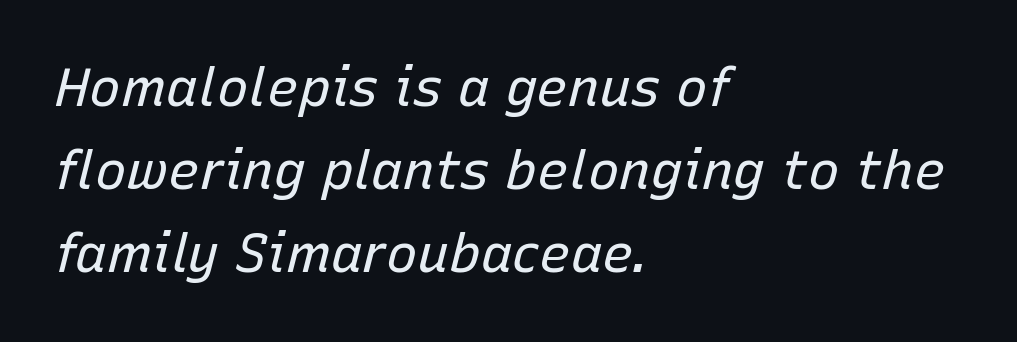
Q: Is the text bold? A: No.
Q: Is the text italic (slanted)? A: Yes, it leans right by about 15 degrees.
Q: Is the text underlined? A: No.
Q: How is the paragraph aligned? A: Left-aligned.
Q: Is the spacing between letters normal or unusually wide? A: Normal.
Q: Is the spacing between lines tight, normal or loose? A: Normal.
Q: Width (condensed, normal, or wide)? A: Normal.
Q: Stroke contrast? A: Low.
Q: x-height? A: Medium.
Q: Monospaced? A: No.
